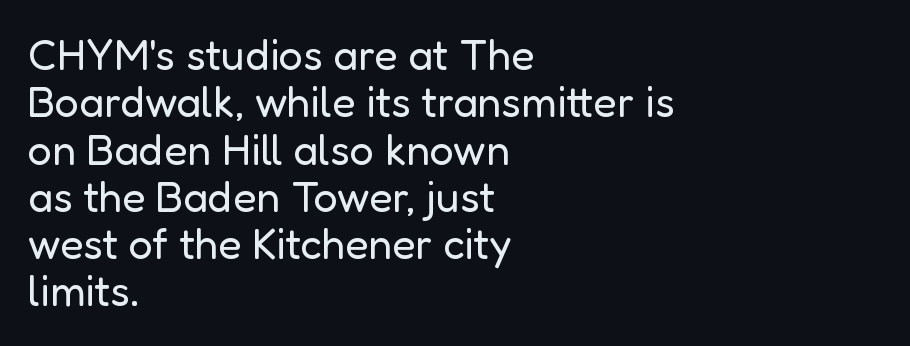
In terms of letterspacing, this is plain default setting. The ragged edge is on the right, which tells us the setting is flush left. Leading: reduced. Characters remain perfectly vertical along every line.
